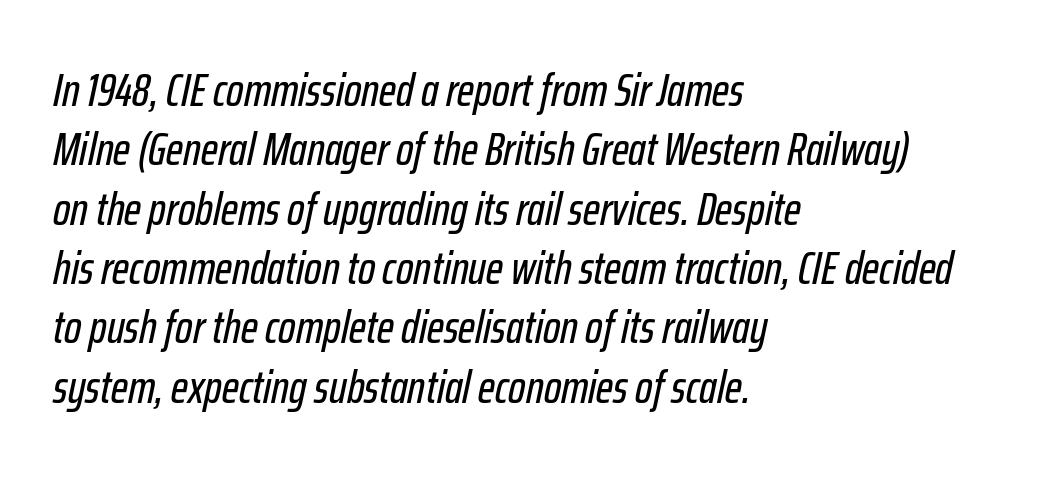
Notice how the stems are inclined rather than vertical — that's the hallmark of italics. Character widths vary here, with narrow letters taking less room than wide ones. This sample uses plain, unmodified letter spacing. Whoever set this chose a conventional vertical rhythm.
